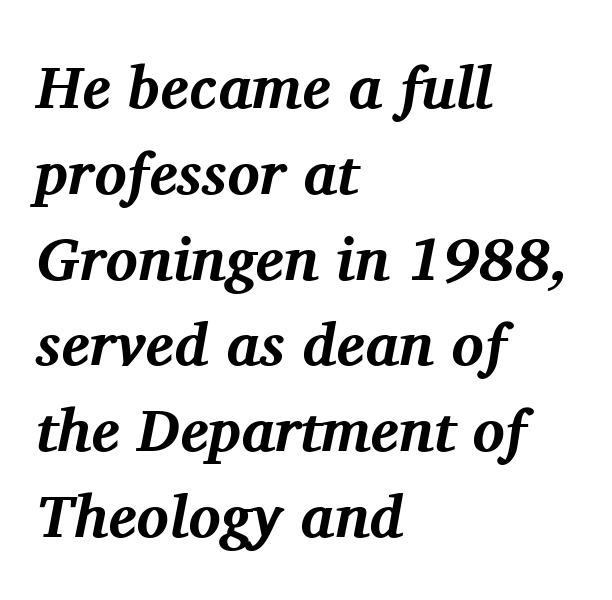
Q: Is the text bold? A: Yes.
Q: Is the text italic (slanted)? A: Yes, it leans right by about 11 degrees.
Q: Is the typeface a serif or a sans-serif typeface? A: Serif.
Q: Is the text underlined? A: No.
Q: How is the paragraph aligned? A: Left-aligned.
Q: Is the spacing between letters normal or unusually wide? A: Normal.
Q: Is the spacing between lines tight, normal or loose? A: Normal.
Q: Width (condensed, normal, or wide)? A: Normal.
Q: Stroke contrast? A: Medium.
Q: x-height? A: Medium.
Q: Monospaced? A: No.
